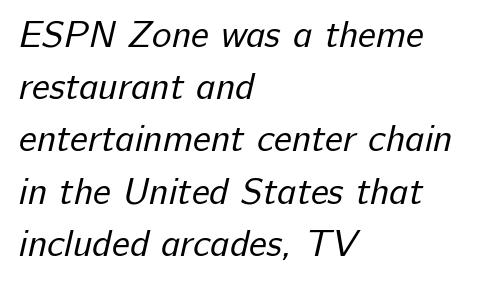
Q: Is the text bold? A: No.
Q: Is the typeface a serif or a sans-serif typeface? A: Sans-serif.
Q: Is the text underlined? A: No.
Q: How is the paragraph aligned? A: Left-aligned.
Q: Is the spacing between letters normal or unusually wide? A: Normal.
Q: Is the spacing between lines tight, normal or loose? A: Normal.
Q: Width (condensed, normal, or wide)? A: Normal.
Q: Stroke contrast? A: Low.
Q: x-height? A: Medium.
Q: Monospaced? A: No.
